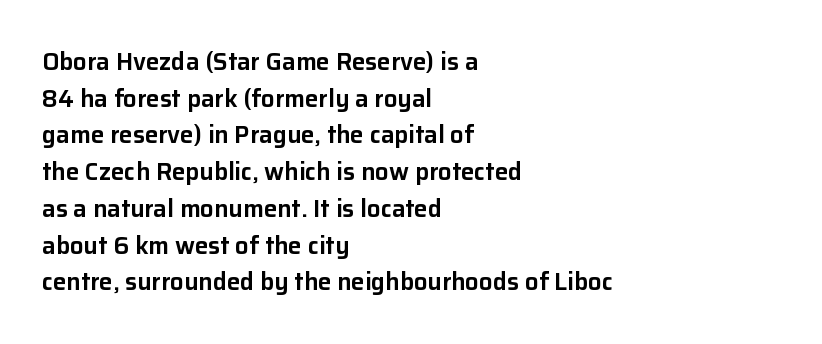
Q: Is the text italic (slanted)? A: No, it is upright.
Q: Is the text underlined? A: No.
Q: How is the paragraph aligned? A: Left-aligned.
Q: Is the spacing between letters normal or unusually wide? A: Normal.
Q: Is the spacing between lines tight, normal or loose? A: Normal.
